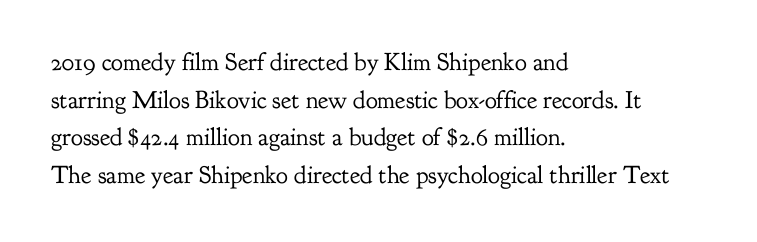
The face used here is rendered with its standard letterfit. Just letters on the line, the space beneath them empty. Caption: face not bold, strokes unweighted. Line spacing here is normal.
